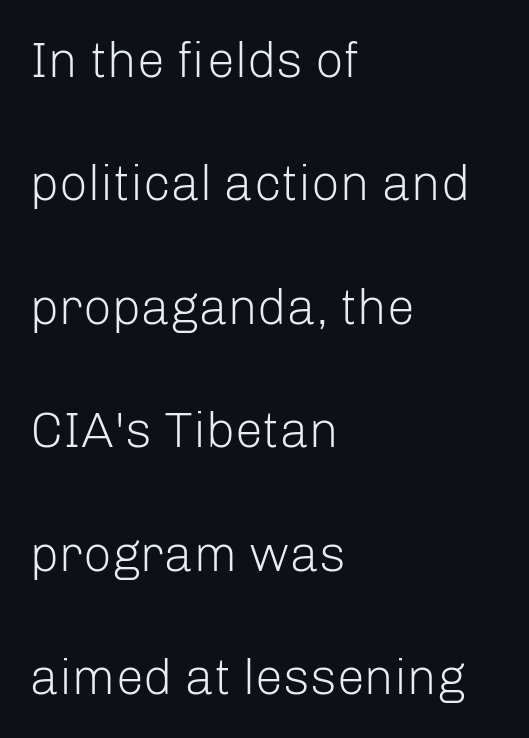
{"serif": "no", "italic": "no", "bold": "no", "weight": "light", "width": "normal", "stroke_contrast": "low", "x_height": "medium", "monospaced": "no", "underline": "no", "align": "left", "line_spacing": "loose", "line_spacing_ratio": 2.47, "letter_spacing": "normal", "letter_spacing_em": 0.0, "glyph_px": 50}
